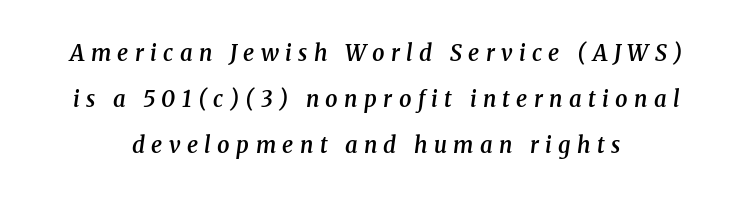
How are the letters spaced? Widely, with obvious added tracking. The rendering uses a large line-height, opening up the rows. Reading down the block, each line starts at a different indent, mirrored at its end. Weight check: semibold — heavier than regular, not quite bold. These lines were composed using italics.
